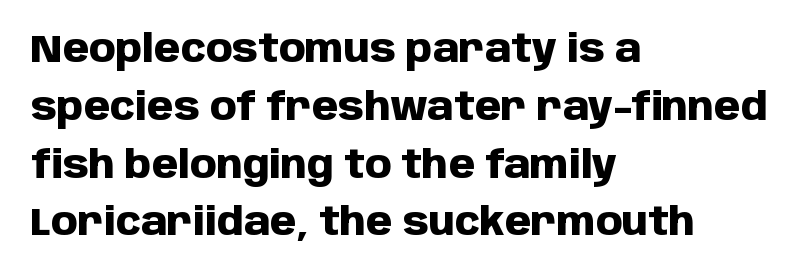
Q: Is the text bold? A: Yes.
Q: Is the text italic (slanted)? A: No, it is upright.
Q: Is the typeface a serif or a sans-serif typeface? A: Sans-serif.
Q: Is the text underlined? A: No.
Q: How is the paragraph aligned? A: Left-aligned.
Q: Is the spacing between letters normal or unusually wide? A: Normal.
Q: Is the spacing between lines tight, normal or loose? A: Normal.
Q: Width (condensed, normal, or wide)? A: Normal.
Q: Stroke contrast? A: Low.
Q: x-height? A: Large.
Q: Monospaced? A: No.
